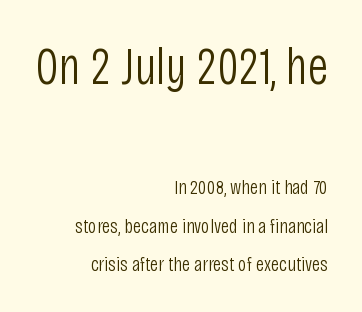
The image shows 53 px light, condensed sans-serif type, upright; set right-aligned, line spacing 1.84x, normal letter spacing, not underlined; the first (top) block is 2.52x larger; low stroke contrast and a large x-height.
